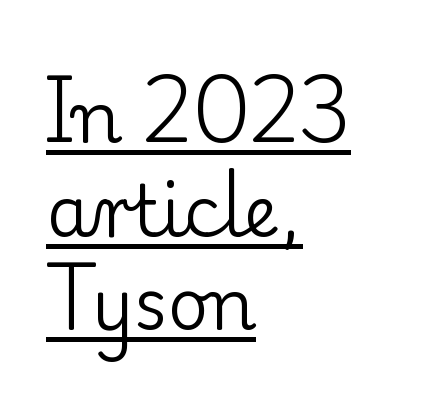
This sample uses an upright cut, with every glyph sitting square on the baseline. One-word summary of the alignment: left. Notice how descenders clear the ascenders below comfortably — that's standard leading. The passage shown is typeset with a serif family. Underline: present. Note the varied advance widths — an 'i' is clearly narrower than an 'm'.
